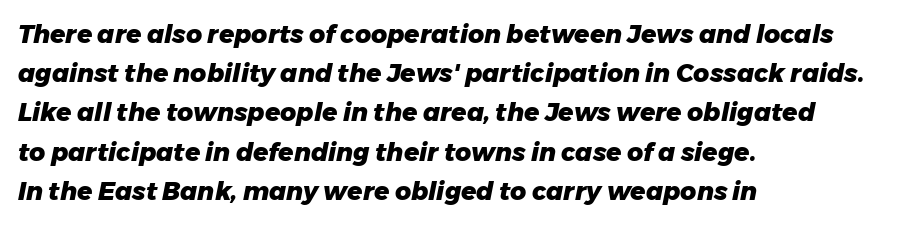
{"italic": "yes", "lean": "right", "slant_degrees": 11, "bold": "yes", "underline": "no", "align": "left", "line_spacing": "normal", "line_spacing_ratio": 1.57, "letter_spacing": "normal", "letter_spacing_em": 0.0, "glyph_px": 25}
